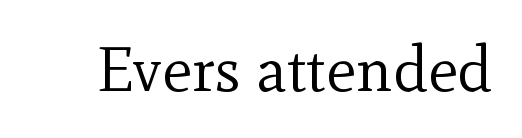
The image shows 63 px regular-weight serif type, upright; set normal letter spacing, not underlined; a small x-height.
